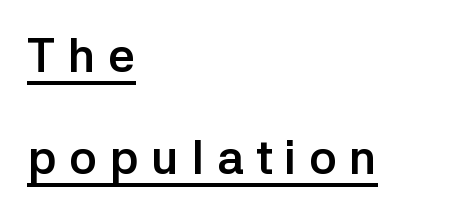
Q: Is the text bold? A: Yes.
Q: Is the text italic (slanted)? A: No, it is upright.
Q: Is the typeface a serif or a sans-serif typeface? A: Sans-serif.
Q: Is the text underlined? A: Yes.
Q: How is the paragraph aligned? A: Left-aligned.
Q: Is the spacing between letters normal or unusually wide? A: Unusually wide.
Q: Is the spacing between lines tight, normal or loose? A: Loose.
Q: Width (condensed, normal, or wide)? A: Normal.
Q: Stroke contrast? A: Low.
Q: x-height? A: Medium.
Q: Monospaced? A: No.
